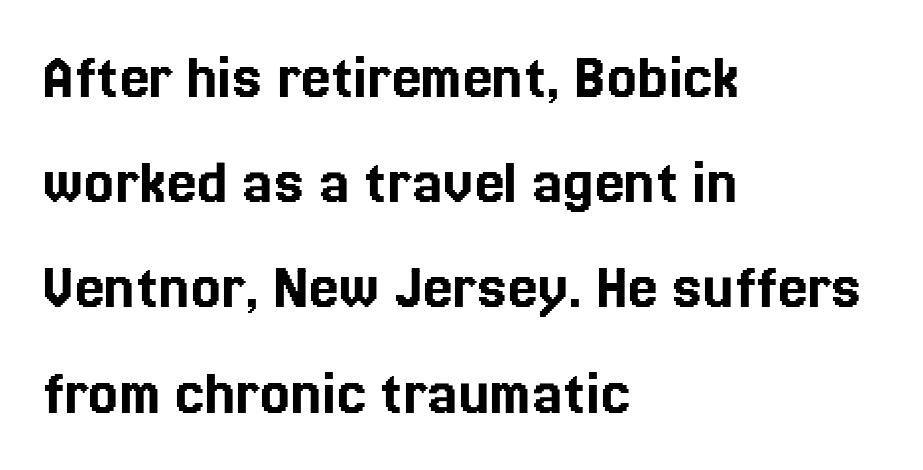
{"italic": "no", "width": "normal", "x_height": "medium", "monospaced": "no", "underline": "no", "align": "left", "line_spacing": "normal", "line_spacing_ratio": 1.57, "letter_spacing": "normal", "letter_spacing_em": 0.0, "glyph_px": 67}
